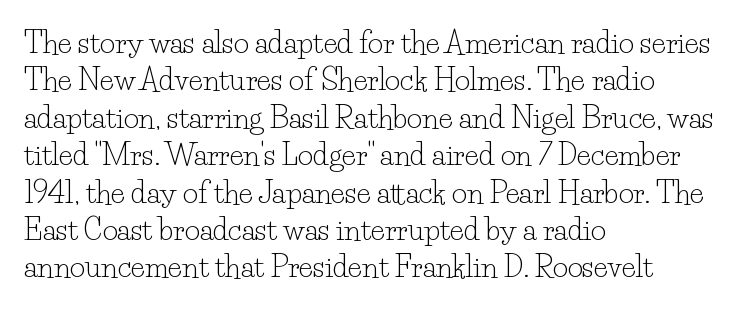
The image shows 29 px light serif type, upright; set left-aligned, normal line spacing (1.29x), normal letter spacing, not underlined; low stroke contrast and a small x-height.
